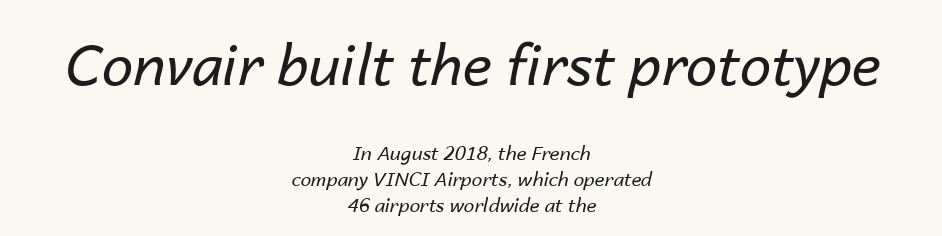
{"italic": "yes", "lean": "right", "slant_degrees": 14, "bold": "no", "weight": "regular", "width": "normal", "stroke_contrast": "low", "x_height": "medium", "monospaced": "no", "underline": "no", "align": "center", "line_spacing": "normal", "line_spacing_ratio": 1.35, "letter_spacing": "normal", "letter_spacing_em": 0.0, "larger_block": "first", "size_ratio": 2.95, "glyph_px": 56}
